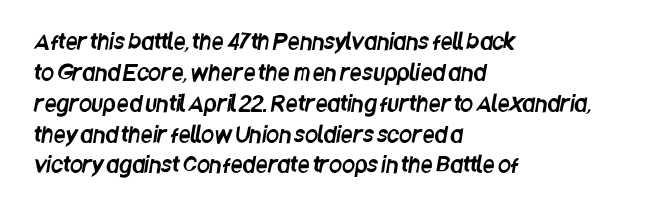
{"underline": "no", "align": "left", "line_spacing": "normal", "line_spacing_ratio": 1.47, "letter_spacing": "normal", "letter_spacing_em": 0.0, "glyph_px": 21}
